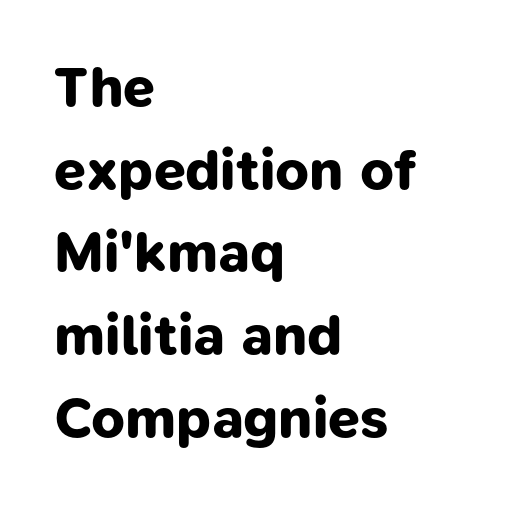
Is the block centered? No — it sits flush against the left margin. Chunky letters — that's bold for sure. Stroke terminals: plain, sans-serif. Horizontal bands of white between lines are of average thickness. Do the characters align in a grid? No, the font is proportional.
